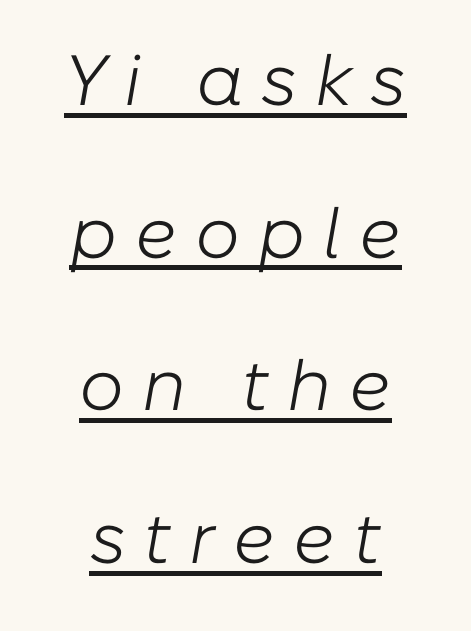
The image shows 71 px light type, italic (leaning right); set loose line spacing (2.15x), unusually wide letter spacing (+0.25 em), underlined; low stroke contrast and a medium x-height.
